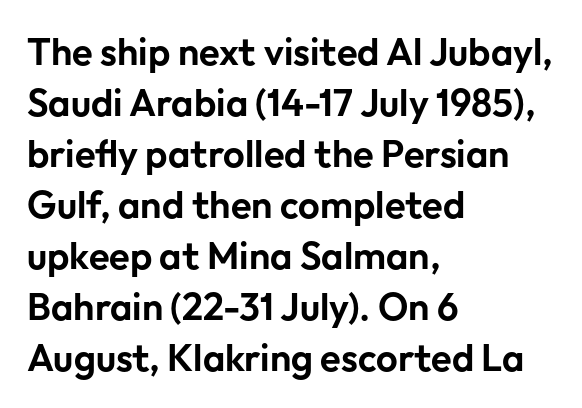
The image shows 38 px sans-serif type, upright; set left-aligned, normal line spacing (1.34x), normal letter spacing, not underlined; low stroke contrast and a medium x-height.
